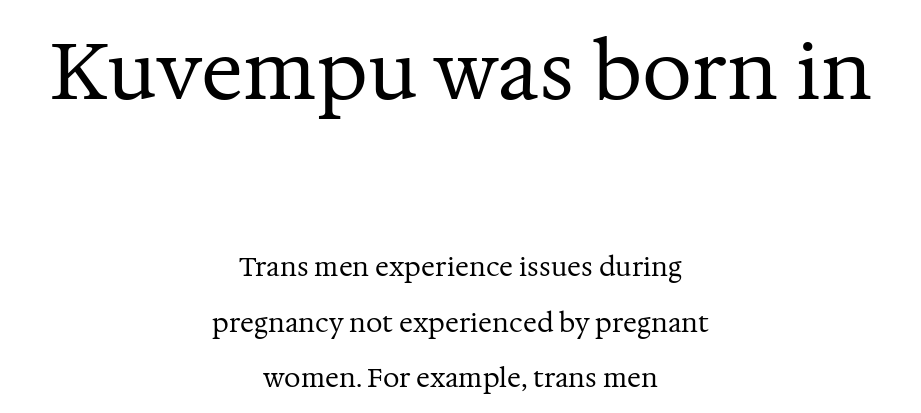
Vertical strokes here are truly vertical. The whitespace from short lines is split evenly between both sides. The emphasis by scale lands on block number one, above. In terms of leading, this rendering errs on the spacious side. Only glyphs here, with clear space below each row.
